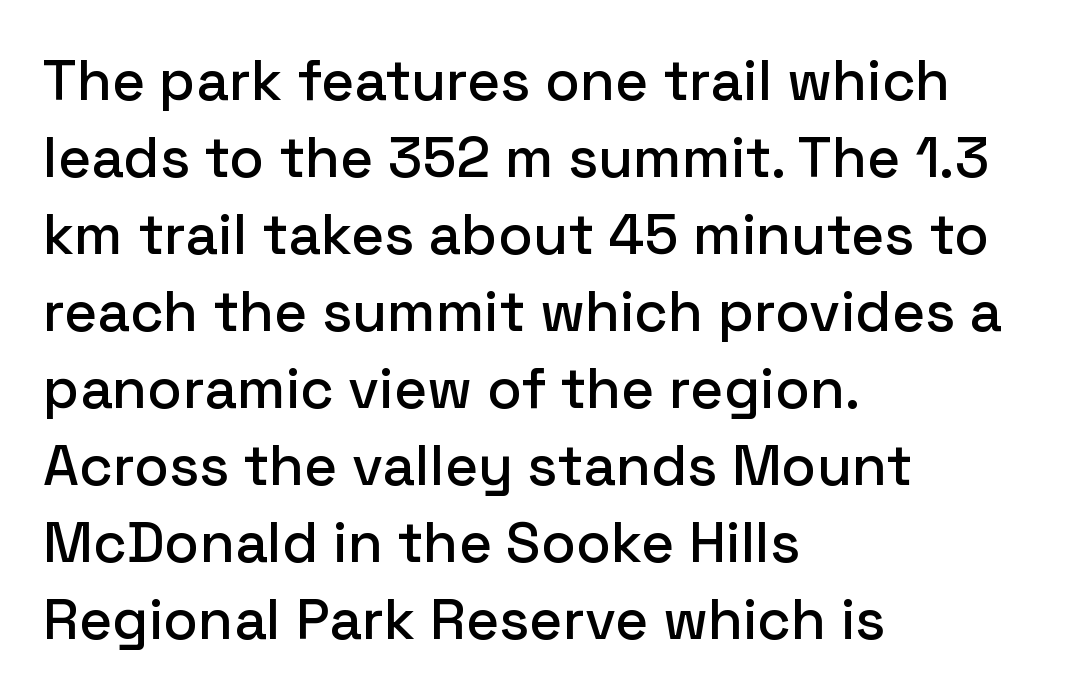
Line starts are locked; line ends wander. Look at the tracking — it's just the regular setting, nothing added. Descenders hang freely into open space. These lines are composed in type without serifs.
